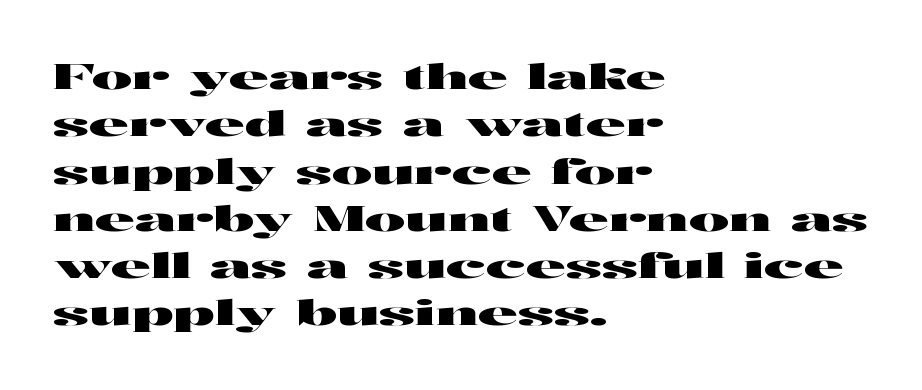
The passage shown stacks its lines at a standard gap. Bare-footed words on every line. The paragraph shown leans on its left margin. Note the varied advance widths — an 'i' is clearly narrower than an 'm'. The tracking reads as untouched default to a designer's eye. Ascenders rise straight up at ninety degrees.
